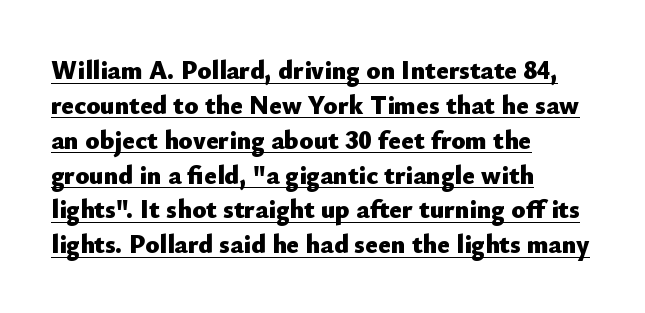
{"italic": "no", "bold": "yes", "underline": "yes", "align": "left", "line_spacing": "normal", "line_spacing_ratio": 1.34, "letter_spacing": "normal", "letter_spacing_em": 0.0, "glyph_px": 26}
